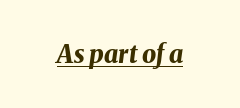
The image shows 25 px bold type, italic (leaning right); set normal letter spacing, underlined.
